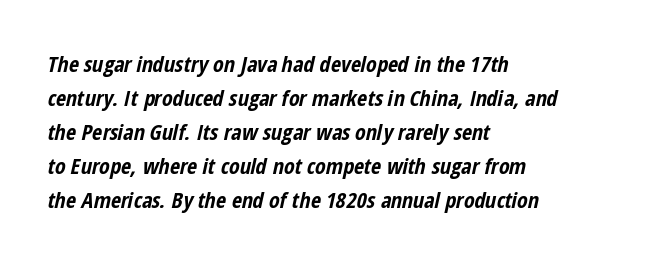
No word sits above an underline. Tracking here is standard; glyphs follow each other at the usual distance. The specimen reads as italic at a glance. One glance says typical: line gaps are just what's usual.
